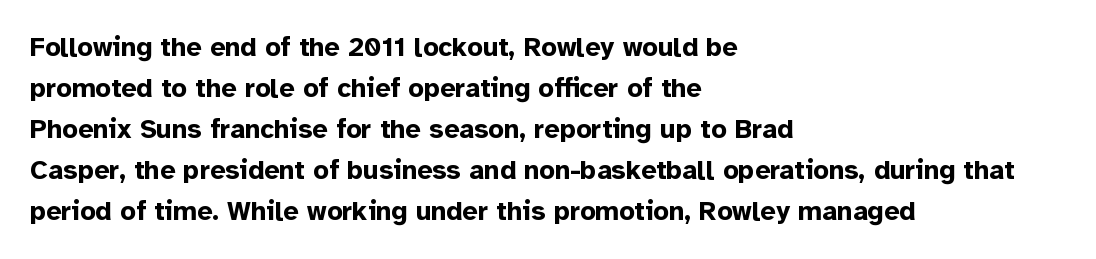
{"italic": "no", "bold": "yes", "underline": "no", "align": "left", "line_spacing": "normal", "line_spacing_ratio": 1.52, "letter_spacing": "normal", "letter_spacing_em": 0.0, "glyph_px": 27}
